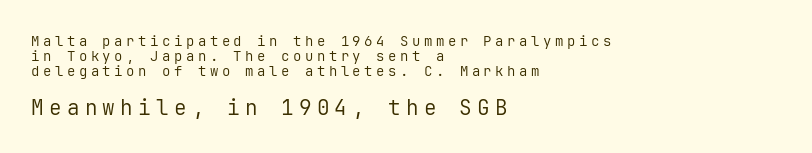
The image shows 21 px text type, upright; set left-aligned, tight line spacing (1.07x), unusually wide letter spacing (+0.25 em), not underlined; the second (bottom) block is 1.5x larger.
